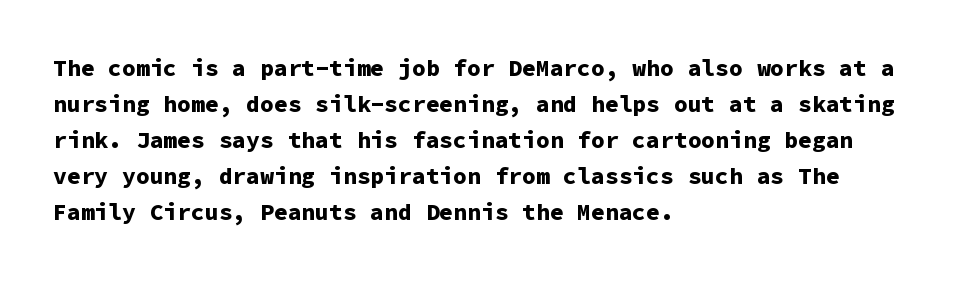
The image shows 23 px bold type, upright; set left-aligned, normal line spacing (1.57x), normal letter spacing, not underlined.
